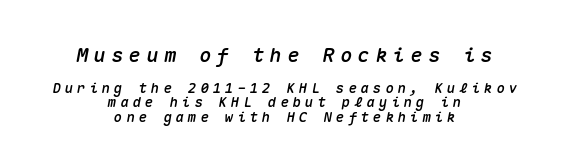
{"italic": "yes", "lean": "right", "slant_degrees": 10, "underline": "no", "align": "center", "line_spacing": "tight", "line_spacing_ratio": 1.04, "letter_spacing": "wide", "letter_spacing_em": 0.28, "larger_block": "first", "size_ratio": 1.43, "glyph_px": 20}
